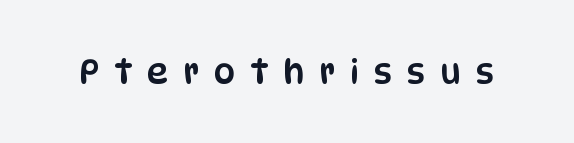
The image shows 34 px condensed sans-serif type, upright; set unusually wide letter spacing (+0.43 em), not underlined; low stroke contrast and a large x-height.
